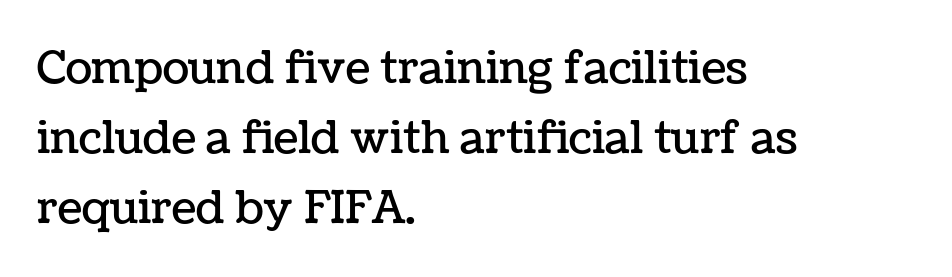
A bare baseline throughout the passage. The letters sit at their default tracking, neither squeezed nor spread. Ascenders rise straight up at ninety degrees. Each letter keeps its own natural width here, so spacing adapts to shape.
